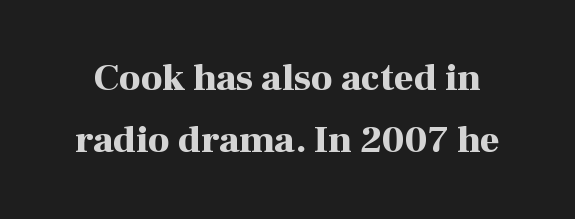
The image shows 38 px bold serif type, upright; set normal line spacing (1.64x), normal letter spacing, not underlined; high stroke contrast and a medium x-height.
